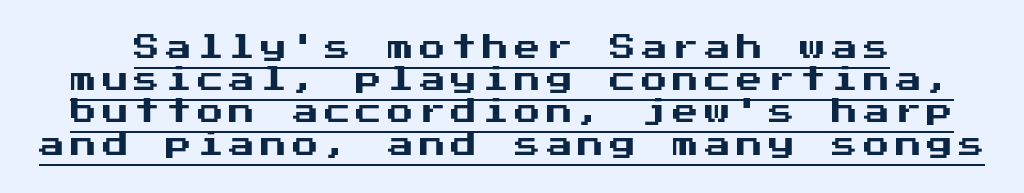
{"italic": "no", "underline": "yes", "line_spacing_ratio": 1.24, "letter_spacing": "wide", "letter_spacing_em": 0.22, "glyph_px": 26}
